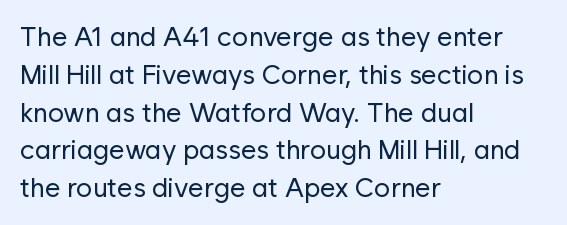
Q: Is the text bold? A: No.
Q: Is the text italic (slanted)? A: No, it is upright.
Q: Is the text underlined? A: No.
Q: How is the paragraph aligned? A: Left-aligned.
Q: Is the spacing between letters normal or unusually wide? A: Normal.
Q: Is the spacing between lines tight, normal or loose? A: Normal.
